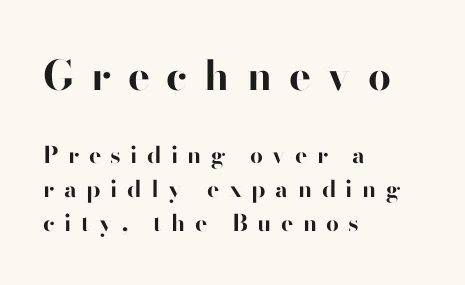
The image shows 41 px bold sans-serif type, upright; set left-aligned, normal line spacing (1.49x), unusually wide letter spacing (+0.41 em), not underlined; the first (top) block is 1.78x larger; high stroke contrast and a small x-height.
